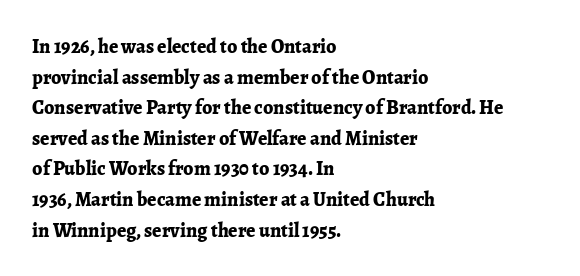
Underlining? Definitely not there. The paragraph has a hard left edge and a soft right edge. A typesetter would mark this as roman, not italic. What weight is shown? A full bold with thick strokes.
